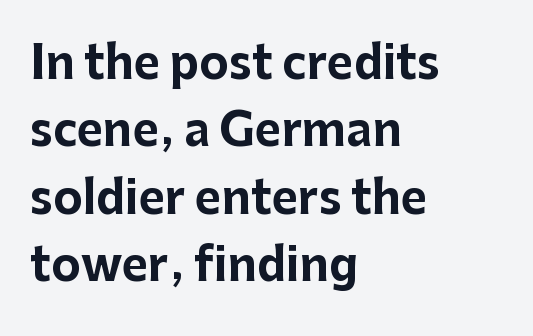
{"serif": "no", "italic": "no", "bold": "yes", "weight": "bold", "width": "normal", "stroke_contrast": "low", "x_height": "medium", "monospaced": "no", "underline": "no", "align": "left", "line_spacing": "normal", "line_spacing_ratio": 1.5, "letter_spacing": "normal", "letter_spacing_em": 0.0, "glyph_px": 45}
